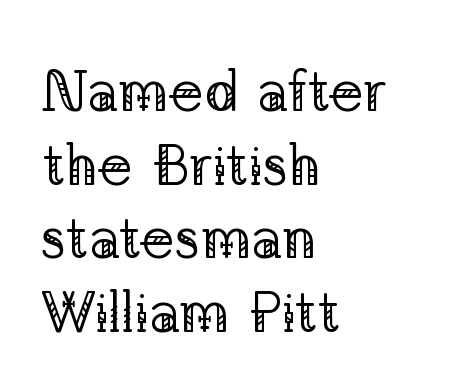
{"serif": "yes", "italic": "no", "bold": "no", "weight": "regular", "width": "normal", "stroke_contrast": "low", "x_height": "medium", "monospaced": "no", "underline": "no", "align": "left", "line_spacing": "normal", "line_spacing_ratio": 1.27, "letter_spacing": "normal", "letter_spacing_em": 0.0, "glyph_px": 58}
